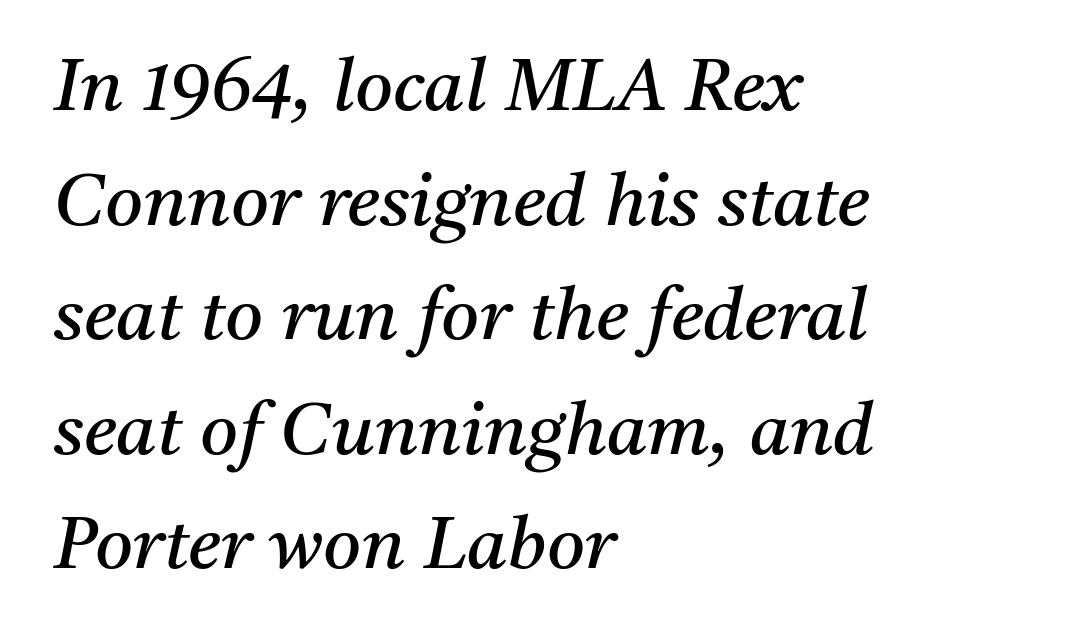
The image shows 73 px regular-weight serif type, italic (leaning right); set left-aligned, normal line spacing (1.57x), normal letter spacing, not underlined; medium stroke contrast and a medium x-height.
